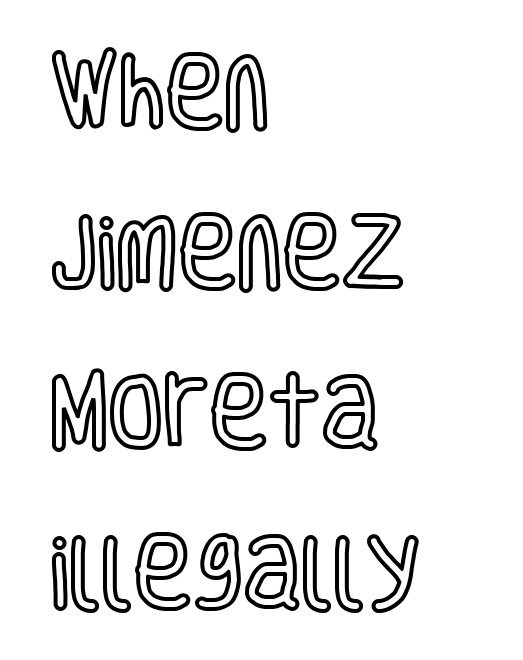
{"italic": "no", "width": "condensed", "x_height": "large", "monospaced": "no", "underline": "no", "align": "left", "line_spacing": "loose", "line_spacing_ratio": 2.0, "letter_spacing": "normal", "letter_spacing_em": 0.0, "glyph_px": 80}
